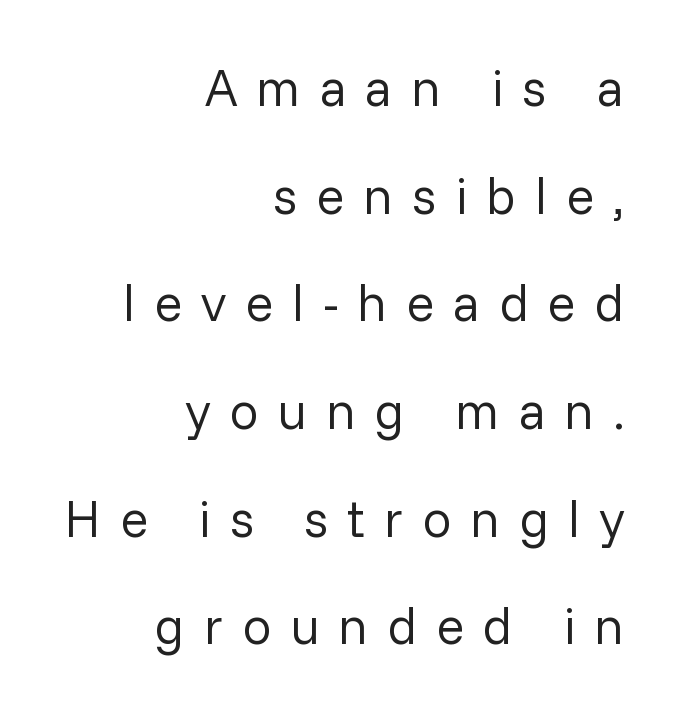
{"serif": "no", "italic": "no", "bold": "no", "weight": "regular", "width": "normal", "stroke_contrast": "low", "x_height": "medium", "monospaced": "no", "underline": "no", "align": "right", "line_spacing": "loose", "line_spacing_ratio": 2.07, "letter_spacing": "wide", "letter_spacing_em": 0.36, "glyph_px": 52}
